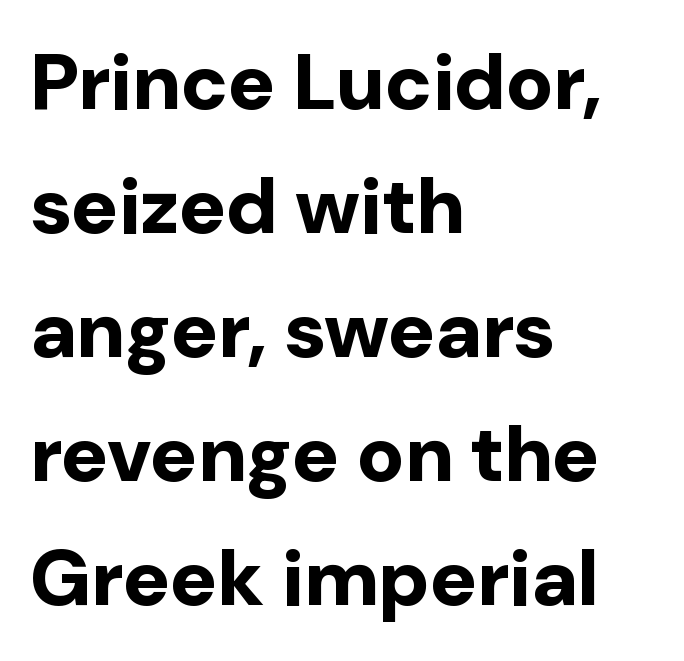
Q: Is the text bold? A: Yes.
Q: Is the text italic (slanted)? A: No, it is upright.
Q: Is the typeface a serif or a sans-serif typeface? A: Sans-serif.
Q: Is the text underlined? A: No.
Q: How is the paragraph aligned? A: Left-aligned.
Q: Is the spacing between letters normal or unusually wide? A: Normal.
Q: Is the spacing between lines tight, normal or loose? A: Normal.
Q: Width (condensed, normal, or wide)? A: Normal.
Q: Stroke contrast? A: Low.
Q: x-height? A: Medium.
Q: Monospaced? A: No.
